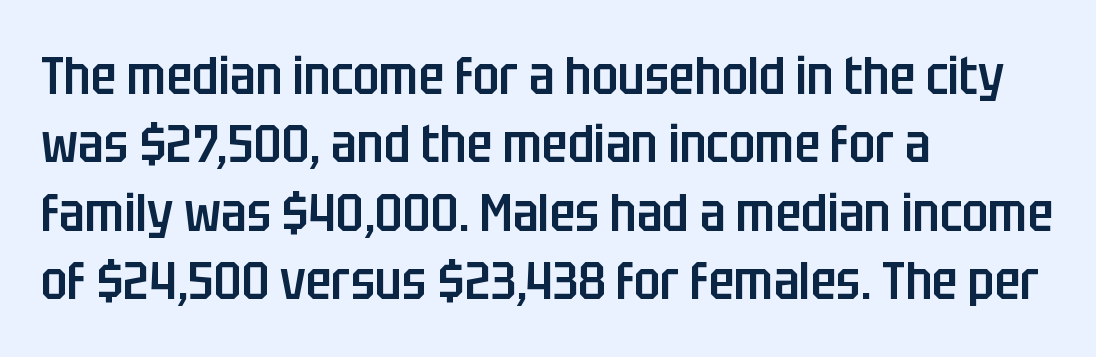
The letterforms sit shoulder to shoulder at normal distance. Style check: upright. Is there much room between lines? A standard amount, neither cramped nor airy. The face used here is a sans, in the tradition of grotesques and geometrics.
